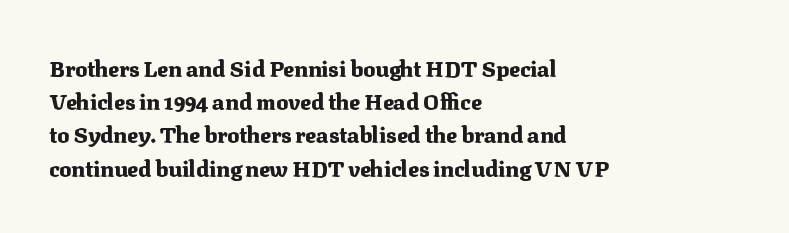
Leading matches the norm, producing a regular column. The area under the type is left untouched. Does extra space separate the letters? No, they use regular spacing. These lines were composed using upright roman letters.
